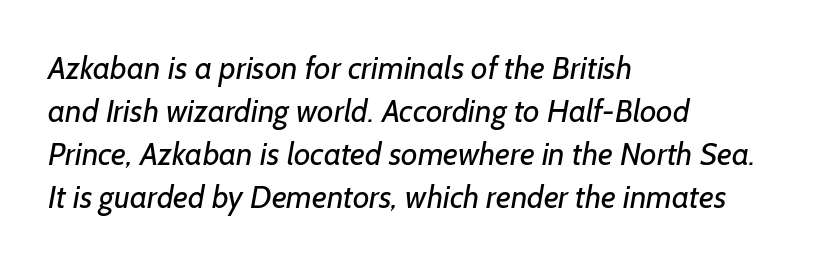
Vertical stems look standard width or narrower in stroke. Font category for this specimen: sans-serif. Beneath every word, the page is bare. These lines are rendered in a variable-pitch font.
